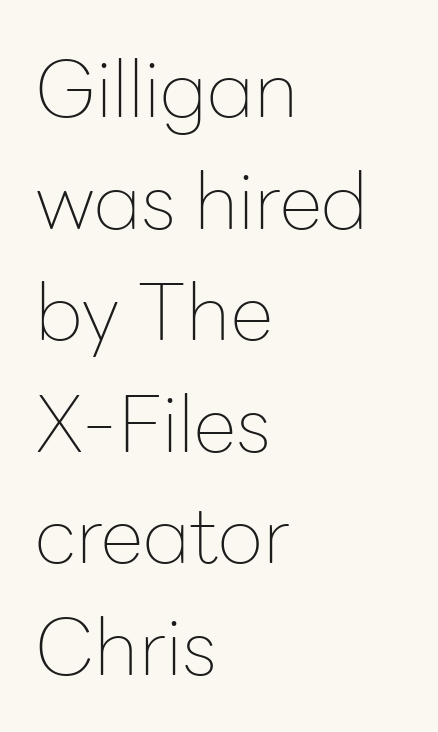
{"serif": "no", "italic": "no", "bold": "no", "weight": "thin", "width": "normal", "stroke_contrast": "low", "x_height": "medium", "monospaced": "no", "underline": "no", "align": "left", "line_spacing": "normal", "line_spacing_ratio": 1.43, "letter_spacing": "normal", "letter_spacing_em": 0.0, "glyph_px": 78}
